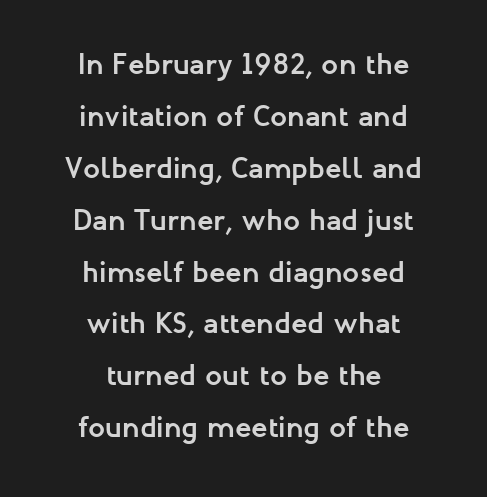
{"serif": "no", "italic": "no", "bold": "yes", "weight": "semibold", "width": "normal", "stroke_contrast": "low", "x_height": "medium", "monospaced": "no", "underline": "no", "align": "center", "line_spacing_ratio": 1.73, "letter_spacing": "normal", "letter_spacing_em": 0.0, "glyph_px": 30}
